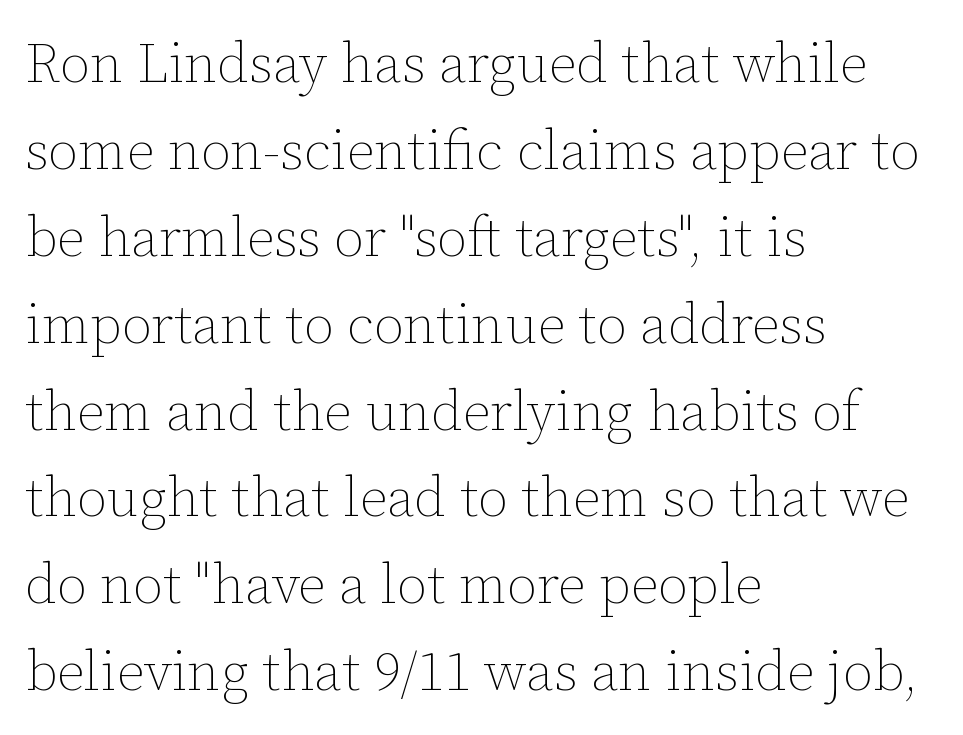
{"italic": "no", "bold": "no", "weight": "thin", "width": "normal", "stroke_contrast": "low", "x_height": "medium", "monospaced": "no", "underline": "no", "align": "left", "line_spacing": "normal", "line_spacing_ratio": 1.58, "letter_spacing": "normal", "letter_spacing_em": 0.0, "glyph_px": 55}
